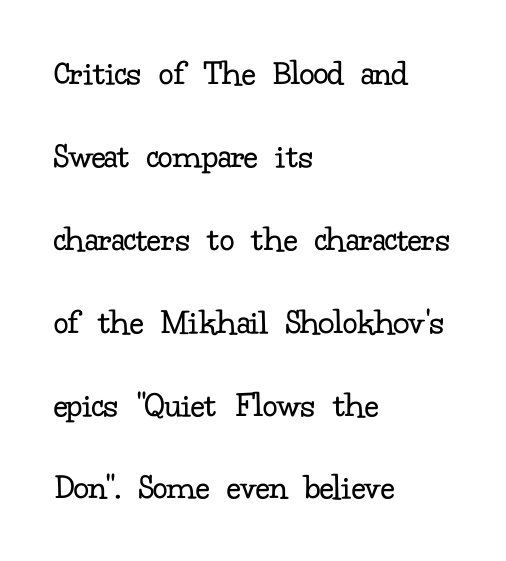
The image shows 37 px regular-weight serif type, upright; set left-aligned, loose line spacing (2.24x), normal letter spacing, not underlined; low stroke contrast and a small x-height.
